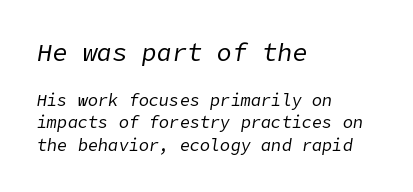
{"italic": "yes", "lean": "right", "slant_degrees": 9, "bold": "no", "underline": "no", "align": "left", "line_spacing": "normal", "line_spacing_ratio": 1.32, "letter_spacing": "normal", "letter_spacing_em": 0.0, "larger_block": "first", "size_ratio": 1.47, "glyph_px": 25}
